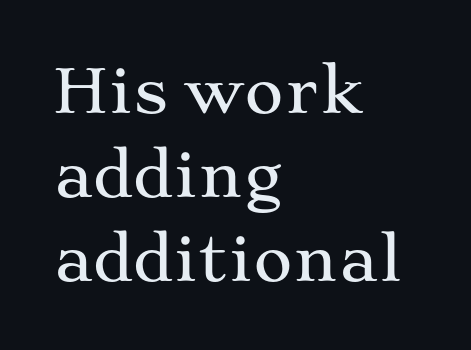
Q: Is the text italic (slanted)? A: No, it is upright.
Q: Is the typeface a serif or a sans-serif typeface? A: Serif.
Q: Is the text underlined? A: No.
Q: How is the paragraph aligned? A: Left-aligned.
Q: Is the spacing between letters normal or unusually wide? A: Normal.
Q: Is the spacing between lines tight, normal or loose? A: Normal.
Q: Width (condensed, normal, or wide)? A: Wide.
Q: Stroke contrast? A: Medium.
Q: x-height? A: Medium.
Q: Monospaced? A: No.
